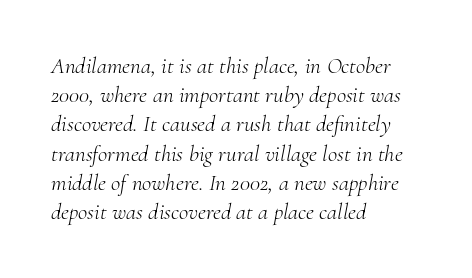
{"italic": "yes", "lean": "right", "slant_degrees": 10, "bold": "no", "underline": "no", "align": "left", "line_spacing": "normal", "line_spacing_ratio": 1.27, "letter_spacing": "normal", "letter_spacing_em": 0.0, "glyph_px": 23}
